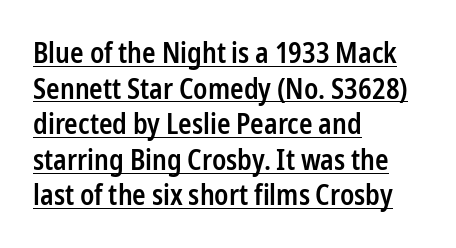
Q: Is the text bold? A: Semi-bold.
Q: Is the text italic (slanted)? A: No, it is upright.
Q: Is the typeface a serif or a sans-serif typeface? A: Sans-serif.
Q: Is the text underlined? A: Yes.
Q: How is the paragraph aligned? A: Left-aligned.
Q: Is the spacing between letters normal or unusually wide? A: Normal.
Q: Is the spacing between lines tight, normal or loose? A: Normal.
Q: Width (condensed, normal, or wide)? A: Condensed.
Q: Stroke contrast? A: Low.
Q: x-height? A: Medium.
Q: Monospaced? A: No.
